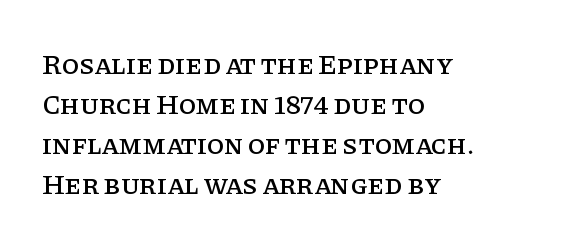
This sample has the flowing, uneven cadence of proportional lettering. A normal amount of white space separates one row of letters from the next. These lines are composed in type with serifs. The text block is weighted toward the left margin, trailing off unevenly rightward.
